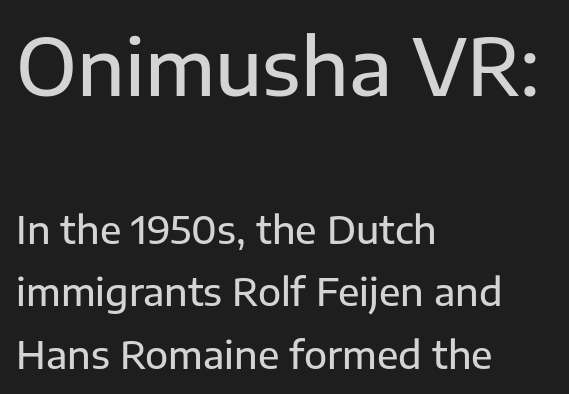
The image shows 77 px sans-serif type, upright; set left-aligned, normal line spacing (1.64x), normal letter spacing, not underlined; the first (top) block is 2.03x larger; low stroke contrast and a medium x-height.
